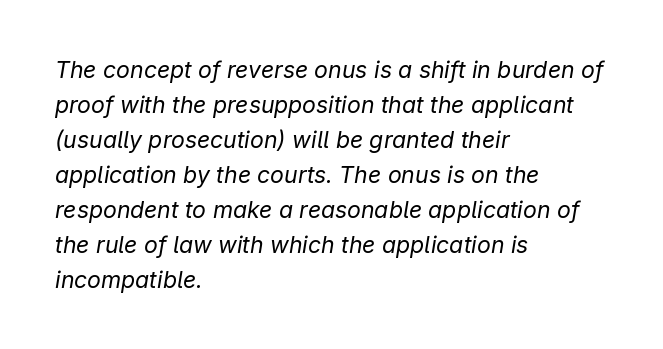
The image shows 23 px text type, italic (leaning right); set left-aligned, normal line spacing (1.52x), normal letter spacing, not underlined.
